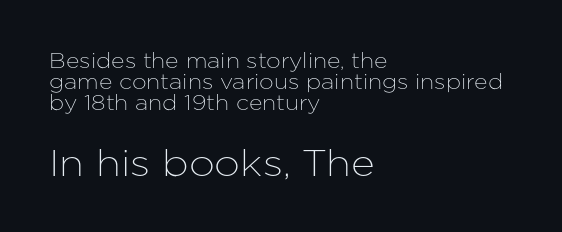
Q: Is the text italic (slanted)? A: No, it is upright.
Q: Is the typeface a serif or a sans-serif typeface? A: Sans-serif.
Q: Is the text underlined? A: No.
Q: How is the paragraph aligned? A: Left-aligned.
Q: Is the spacing between letters normal or unusually wide? A: Normal.
Q: Is the spacing between lines tight, normal or loose? A: Tight.
Q: Which block of text is set in a larger size, the first (top) or the second (bottom)? A: The second (bottom) one.
Q: Width (condensed, normal, or wide)? A: Normal.
Q: Stroke contrast? A: Low.
Q: x-height? A: Medium.
Q: Monospaced? A: No.
